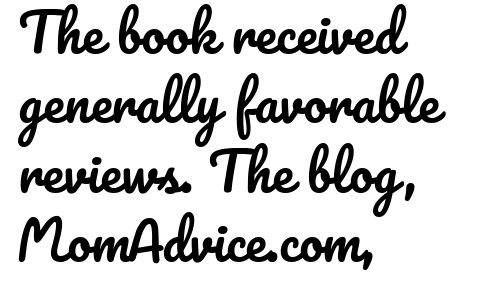
Q: Is the text italic (slanted)? A: Yes.
Q: Is the text underlined? A: No.
Q: How is the paragraph aligned? A: Left-aligned.
Q: Is the spacing between letters normal or unusually wide? A: Normal.
Q: Is the spacing between lines tight, normal or loose? A: Normal.
Q: Width (condensed, normal, or wide)? A: Normal.
Q: Stroke contrast? A: Low.
Q: x-height? A: Small.
Q: Monospaced? A: No.
